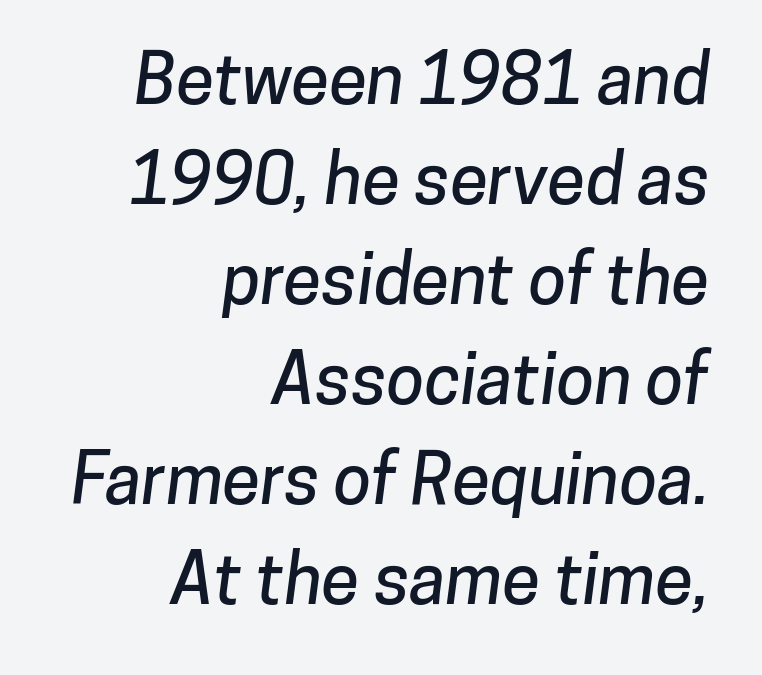
Q: Is the typeface a serif or a sans-serif typeface? A: Sans-serif.
Q: Is the text underlined? A: No.
Q: How is the paragraph aligned? A: Right-aligned.
Q: Is the spacing between letters normal or unusually wide? A: Normal.
Q: Is the spacing between lines tight, normal or loose? A: Normal.
Q: Width (condensed, normal, or wide)? A: Normal.
Q: Stroke contrast? A: Low.
Q: x-height? A: Medium.
Q: Monospaced? A: No.
